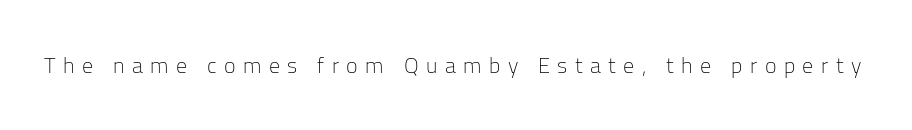
{"italic": "no", "bold": "no", "underline": "no", "letter_spacing": "wide", "letter_spacing_em": 0.34, "glyph_px": 22}
